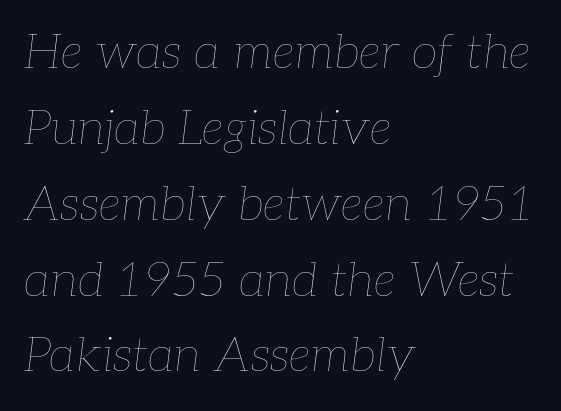
The image shows 48 px thin type, italic (leaning right); set left-aligned, normal line spacing (1.58x), normal letter spacing, not underlined; low stroke contrast and a medium x-height.
